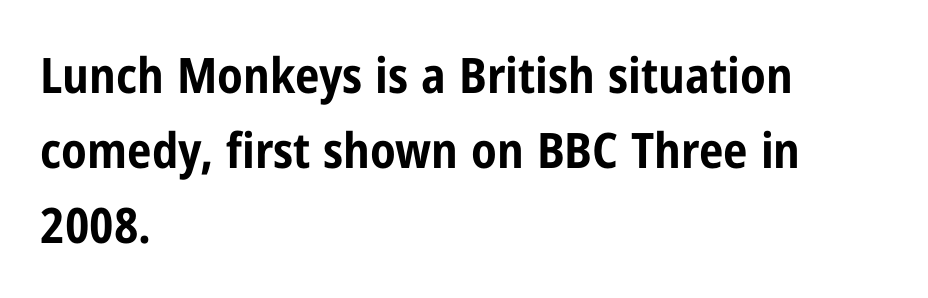
{"serif": "no", "italic": "no", "bold": "yes", "weight": "bold", "width": "condensed", "stroke_contrast": "low", "x_height": "medium", "monospaced": "no", "underline": "no", "align": "left", "line_spacing": "normal", "line_spacing_ratio": 1.53, "letter_spacing": "normal", "letter_spacing_em": 0.0, "glyph_px": 49}
